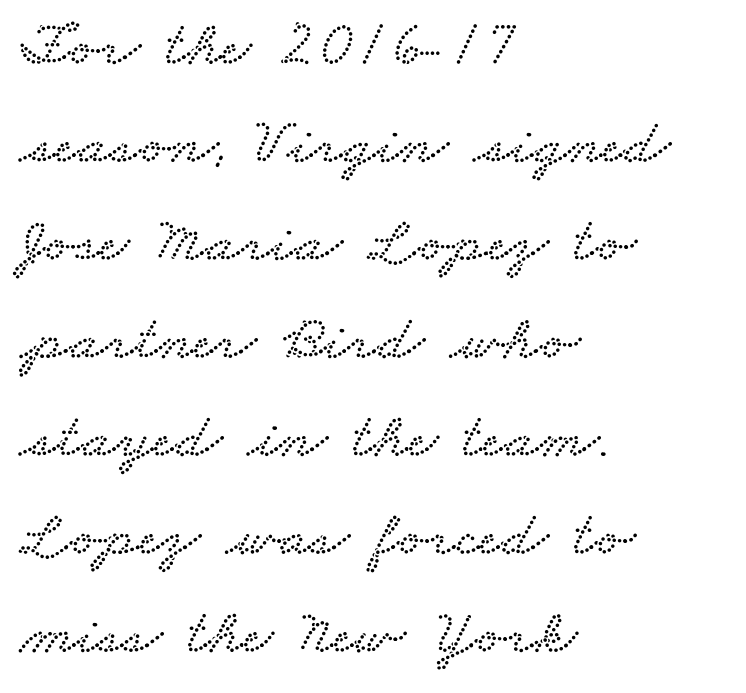
Q: Is the typeface a serif or a sans-serif typeface? A: Serif.
Q: Is the text underlined? A: No.
Q: How is the paragraph aligned? A: Left-aligned.
Q: Is the spacing between letters normal or unusually wide? A: Normal.
Q: Is the spacing between lines tight, normal or loose? A: Normal.
Q: Width (condensed, normal, or wide)? A: Wide.
Q: Stroke contrast? A: Low.
Q: x-height? A: Small.
Q: Monospaced? A: No.
